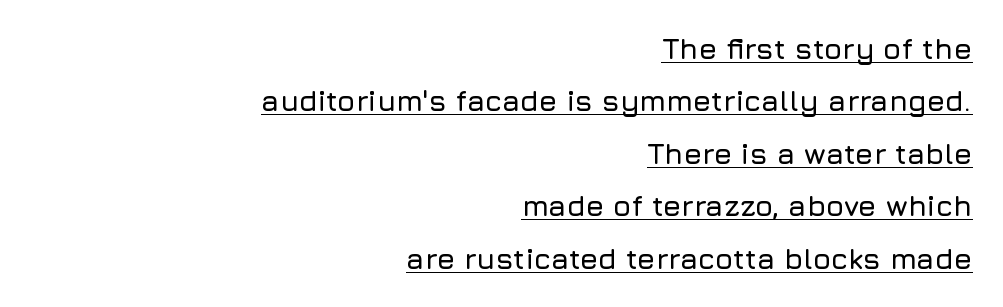
{"serif": "no", "italic": "no", "width": "normal", "stroke_contrast": "low", "x_height": "medium", "monospaced": "no", "underline": "yes", "align": "right", "line_spacing_ratio": 1.81, "letter_spacing": "normal", "letter_spacing_em": 0.0, "glyph_px": 29}
